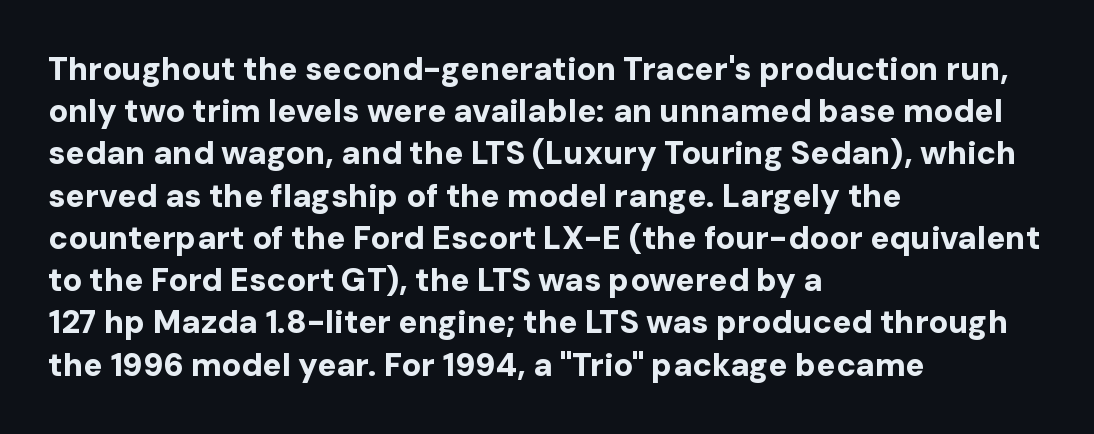
Bold? Absolutely — the strokes are thick and heavy. This sample has the flowing, uneven cadence of proportional lettering. The rendering shows plain stroke endings on the letterforms — a sans-serif design. This sample is left-justified, so line endings fall wherever the words run out.
